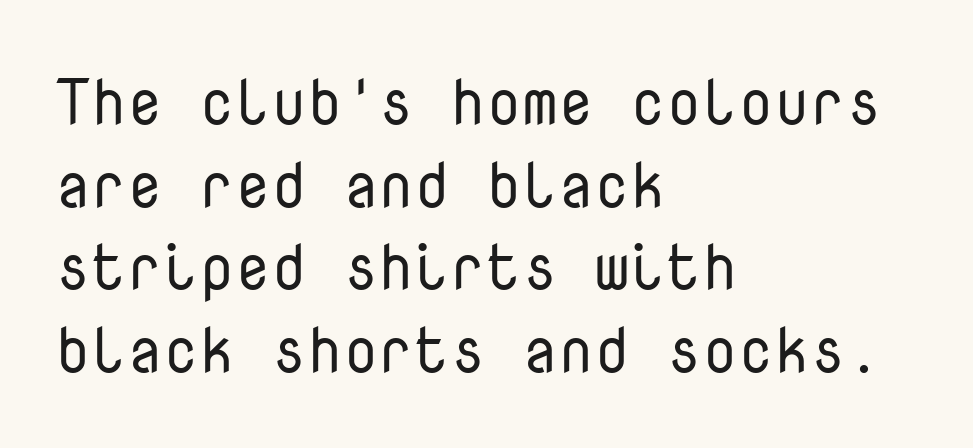
A typesetter would call this monospace, since all characters share one set width. Short note: letters normally spaced. No chunkiness to these letters — they're not bold. A student would call this left alignment; a typographer would say flush left, rag right. The area under the type is left untouched.
